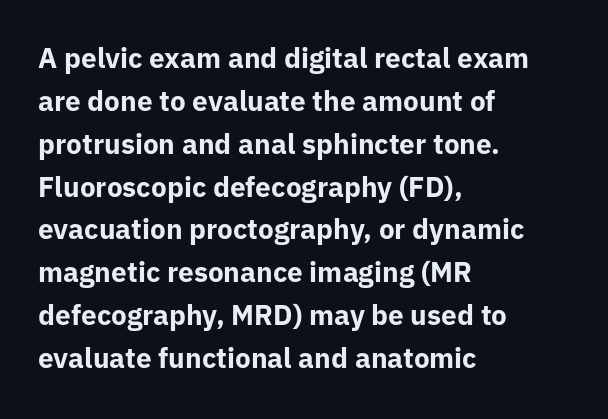
You can tell from the bare stems that sans-serif type was used. Note the varied advance widths — an 'i' is clearly narrower than an 'm'. Does the leading feel generous? No, just average. The passage shown has conventional tracking throughout. Each row of text sits above clean, open space. A roman cut, with each character standing at attention.
